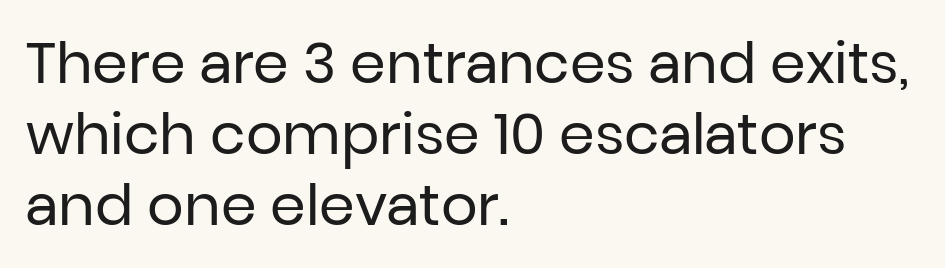
Q: Is the text bold? A: No.
Q: Is the text italic (slanted)? A: No, it is upright.
Q: Is the typeface a serif or a sans-serif typeface? A: Sans-serif.
Q: Is the text underlined? A: No.
Q: How is the paragraph aligned? A: Left-aligned.
Q: Is the spacing between letters normal or unusually wide? A: Normal.
Q: Is the spacing between lines tight, normal or loose? A: Normal.
Q: Width (condensed, normal, or wide)? A: Normal.
Q: Stroke contrast? A: Low.
Q: x-height? A: Medium.
Q: Monospaced? A: No.
